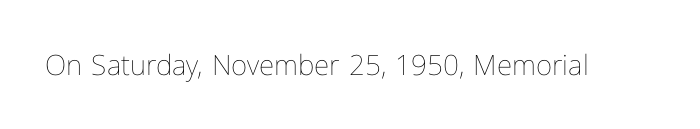
The font sits on the lighter half of the weight spectrum, regular included. The letters sit at their default tracking, neither squeezed nor spread. Think of a printed novel: that variable character pitch is what you see here. The string is rendered with underlining switched off.
